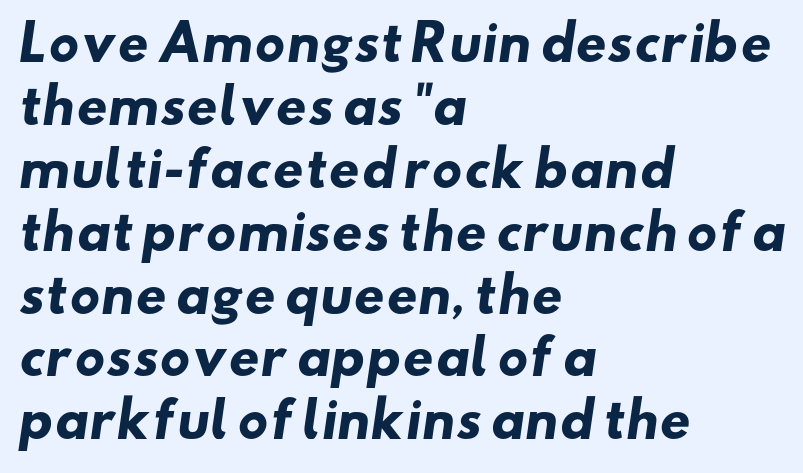
{"serif": "no", "bold": "yes", "weight": "heavy", "width": "wide", "stroke_contrast": "low", "x_height": "small", "monospaced": "no", "underline": "no", "align": "left", "line_spacing": "normal", "line_spacing_ratio": 1.31, "letter_spacing": "normal", "letter_spacing_em": 0.0, "glyph_px": 48}
